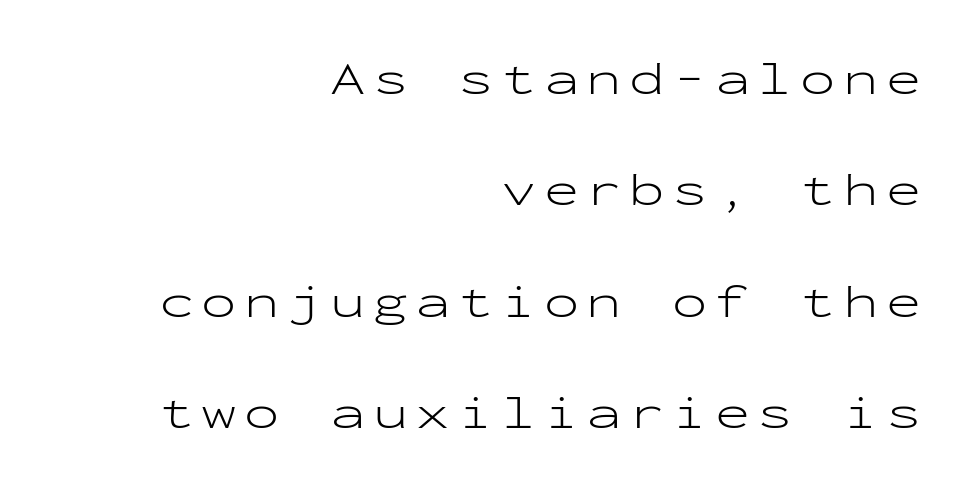
The image shows 47 px light, wide sans-serif type, upright, monospaced; set right-aligned, loose line spacing (2.37x), not underlined; low stroke contrast and a medium x-height.
